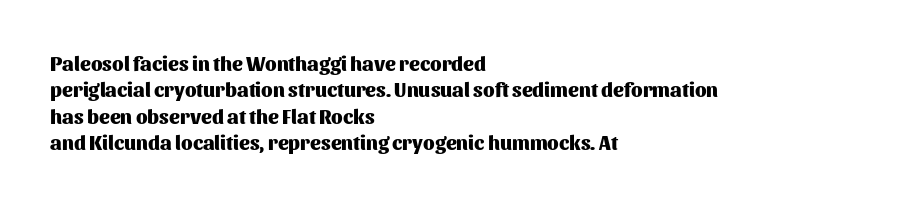
No extra tracking has been applied to these lines. The font is running at its bold setting. Students, observe: this is what conventionally led text looks like. Ascenders rise straight up at ninety degrees.
